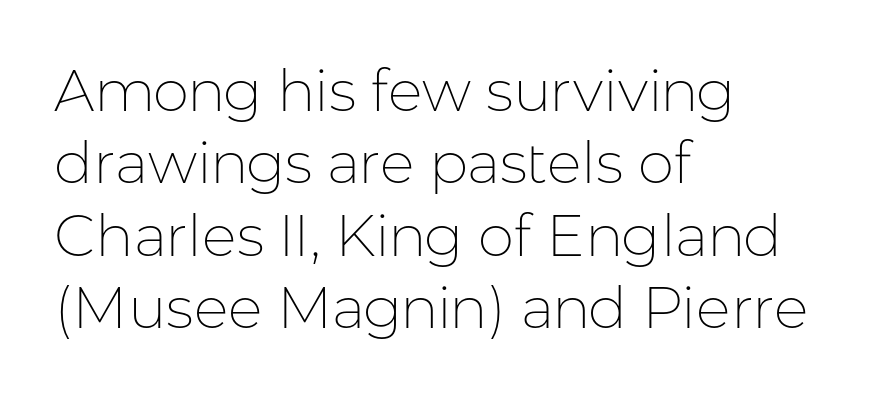
Rows of type keep a routine distance in the vertical direction. The lettering stays uniformly vertical, giving the passage a roman look. These lines keep a tight, regular rhythm from letter to letter. These lines are composed in type without serifs.
